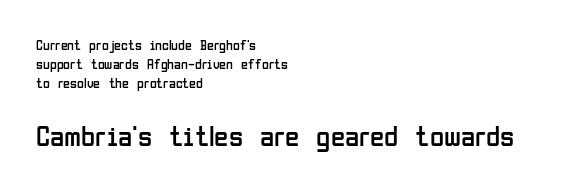
Any mark beneath the type? The region is blank. Stems and bowls with no extra thickness — not bold. Typographically, this falls in the sans-serif category. These lines keep a tight, regular rhythm from letter to letter. Horizontal bands of white between lines are of average thickness. Italic? Not at all — the glyphs are vertical.
